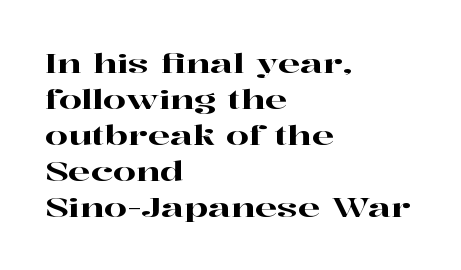
{"italic": "no", "underline": "no", "align": "left", "line_spacing": "normal", "line_spacing_ratio": 1.38, "letter_spacing": "normal", "letter_spacing_em": 0.0, "glyph_px": 26}
